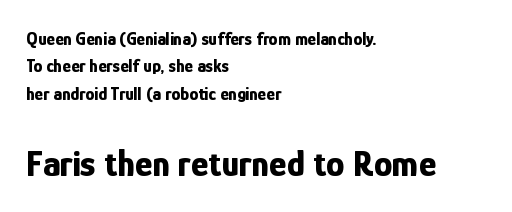
Q: Is the text bold? A: Yes.
Q: Is the text italic (slanted)? A: No, it is upright.
Q: Is the typeface a serif or a sans-serif typeface? A: Sans-serif.
Q: Is the text underlined? A: No.
Q: How is the paragraph aligned? A: Left-aligned.
Q: Is the spacing between letters normal or unusually wide? A: Normal.
Q: Is the spacing between lines tight, normal or loose? A: Normal.
Q: Which block of text is set in a larger size, the first (top) or the second (bottom)? A: The second (bottom) one.
Q: Width (condensed, normal, or wide)? A: Condensed.
Q: Stroke contrast? A: Low.
Q: x-height? A: Medium.
Q: Monospaced? A: No.
